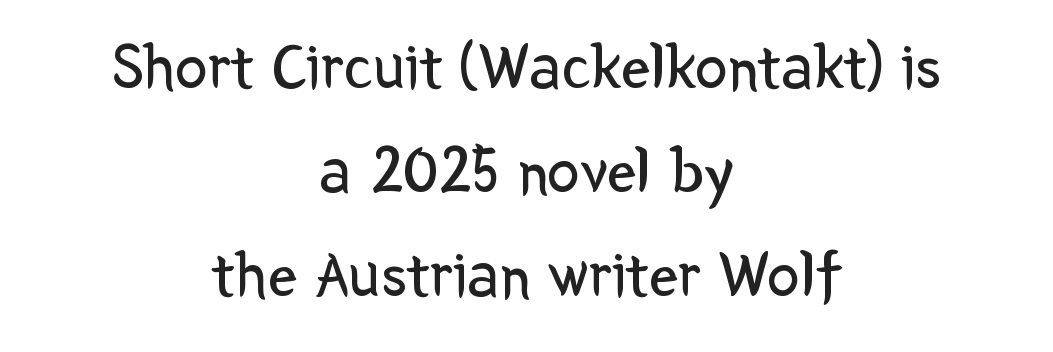
The image shows 65 px regular-weight sans-serif type, upright; set centered, normal line spacing (1.6x), normal letter spacing, not underlined; low stroke contrast and a medium x-height.
